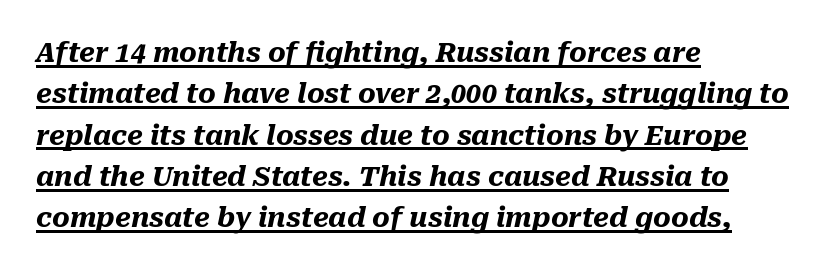
The image shows 27 px bold type, italic (leaning right); set left-aligned, normal line spacing (1.53x), normal letter spacing, underlined.
